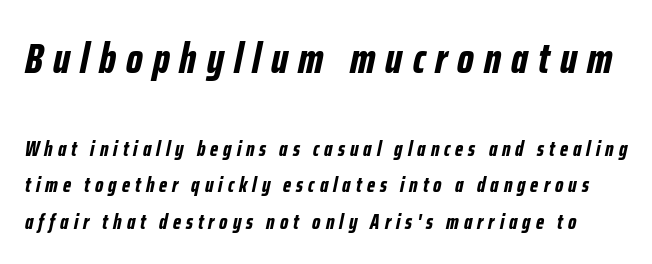
Italic: yes, the glyphs are oblique. Each letter keeps its own natural width here, so spacing adapts to shape. The passage shown has open, widely tracked lettering throughout. A full-strength bold gives these letters their thick strokes. The designer gave the opening block more size than the closing block.
